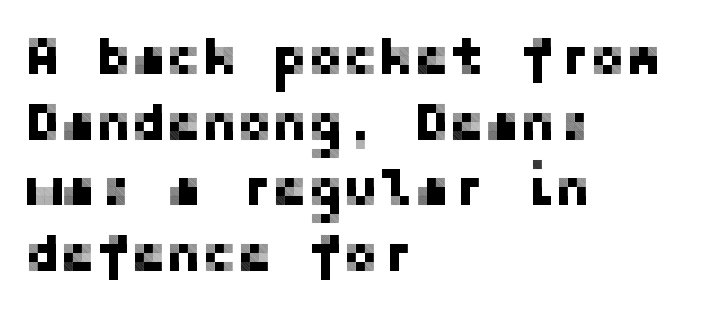
The image shows 53 px sans-serif type, upright; set left-aligned, line spacing 1.24x, normal letter spacing, not underlined; low stroke contrast and a medium x-height.
